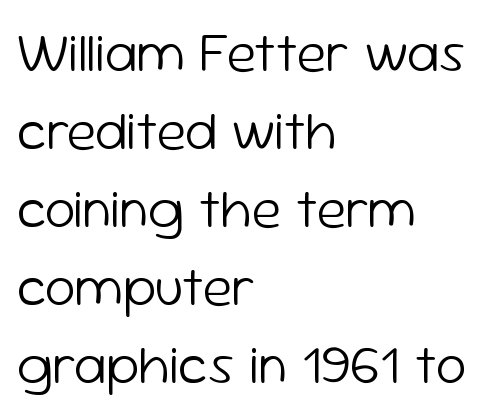
A typesetter would mark this as roman, not italic. This rendering leaves character spacing at its baseline value. The block of text has a typical density, with ordinary space between rows. The strip under each line holds only bare page. What kind of face is this? One without serifs — a sans.
